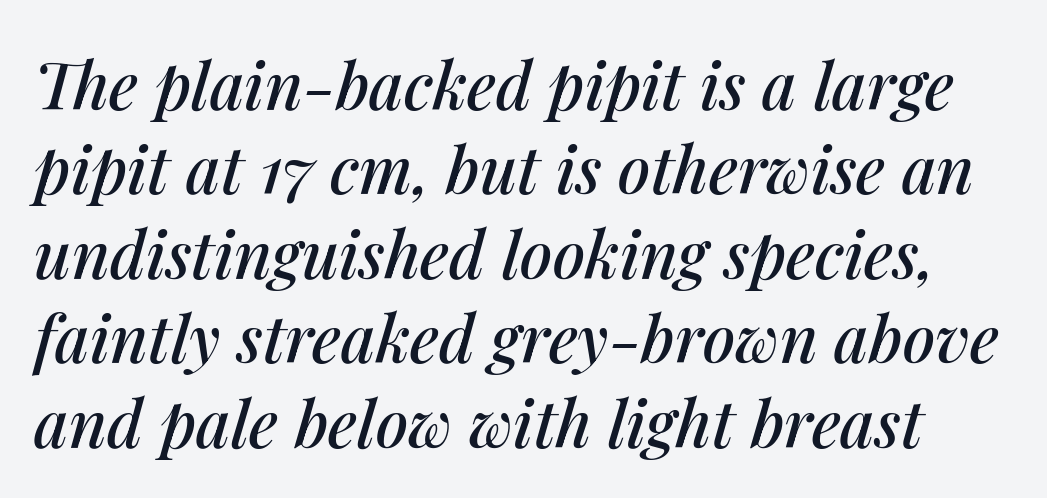
The baseline area is clear. This sample uses plain, unmodified letter spacing. The line-height multiplier appears to be the usual default. The rendering uses natural spacing where letterforms have individual widths. Style check: oblique.
